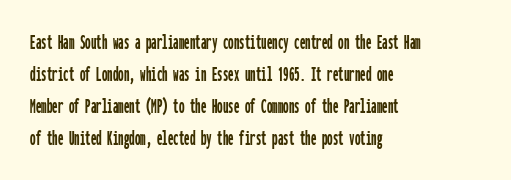
Q: Is the text italic (slanted)? A: No, it is upright.
Q: Is the text underlined? A: No.
Q: How is the paragraph aligned? A: Left-aligned.
Q: Is the spacing between letters normal or unusually wide? A: Normal.
Q: Is the spacing between lines tight, normal or loose? A: Normal.
